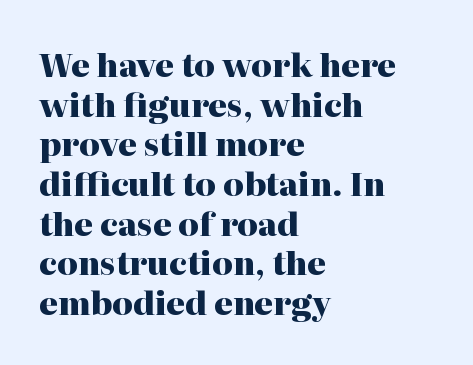
The image shows 32 px heavy serif type, upright; set left-aligned, line spacing 1.24x, normal letter spacing, not underlined; high stroke contrast and a medium x-height.
